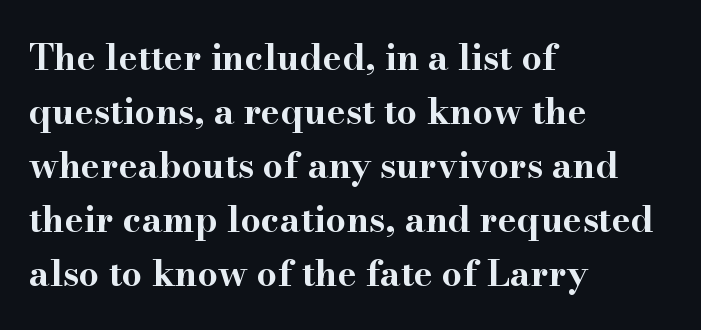
The image shows 36 px bold, wide serif type, upright; set left-aligned, normal line spacing (1.5x), normal letter spacing, not underlined; high stroke contrast and a small x-height.
